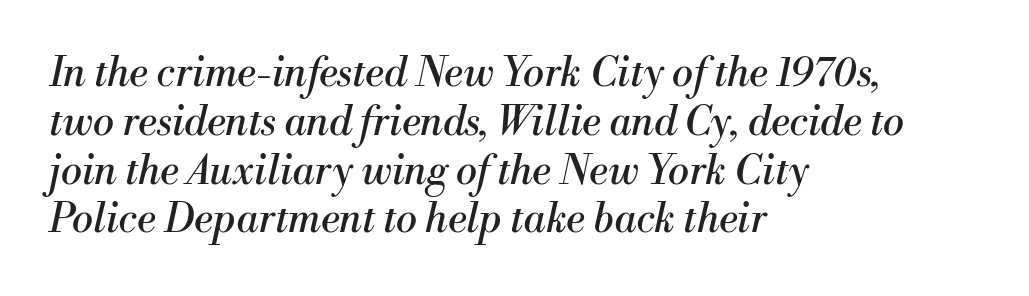
In CSS terms this would be text-align: left. Slant detected: the letters are inclined. The letterforms sit at book weight or below. Proportional: the letters do not fall into vertical columns. Each row of text sits above clean, open space.
